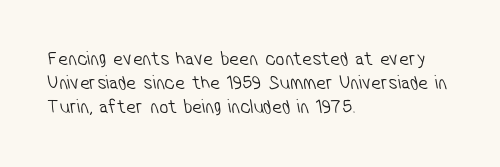
{"bold": "no", "underline": "no", "align": "left", "line_spacing_ratio": 1.21, "letter_spacing": "normal", "letter_spacing_em": 0.0, "glyph_px": 20}
